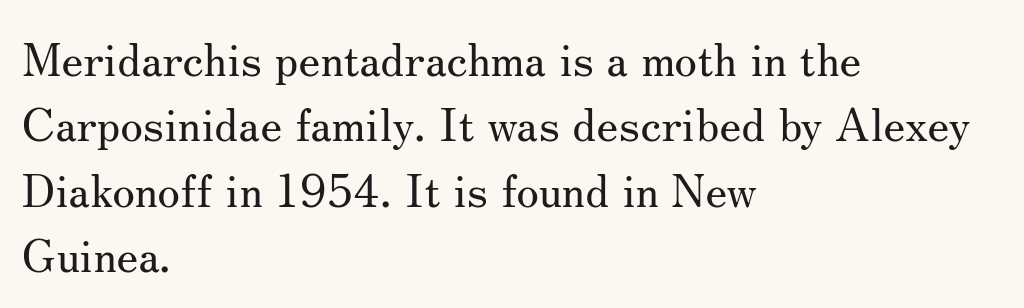
The image shows 46 px regular-weight serif type, upright; set left-aligned, normal line spacing (1.42x), normal letter spacing, not underlined; medium stroke contrast and a small x-height.
